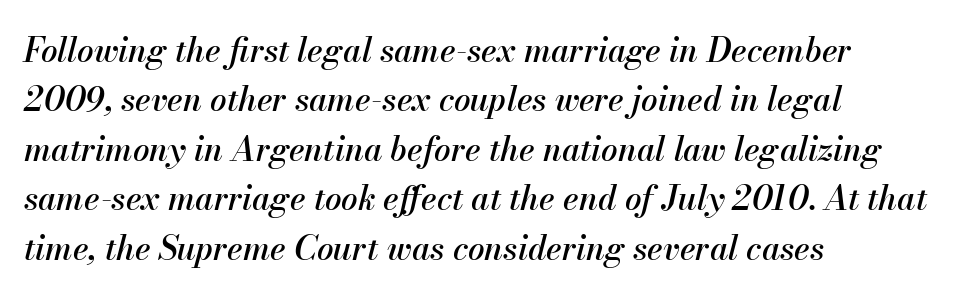
Q: Is the text italic (slanted)? A: Yes, it leans right by about 13 degrees.
Q: Is the text underlined? A: No.
Q: How is the paragraph aligned? A: Left-aligned.
Q: Is the spacing between letters normal or unusually wide? A: Normal.
Q: Is the spacing between lines tight, normal or loose? A: Normal.
Q: Width (condensed, normal, or wide)? A: Normal.
Q: Stroke contrast? A: Medium.
Q: x-height? A: Small.
Q: Monospaced? A: No.
